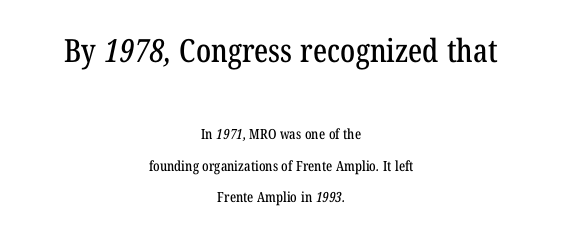
The image shows 32 px condensed serif type; set centered, loose line spacing (2.24x), normal letter spacing, not underlined; the first (top) block is 2.29x larger; low stroke contrast and a medium x-height.
